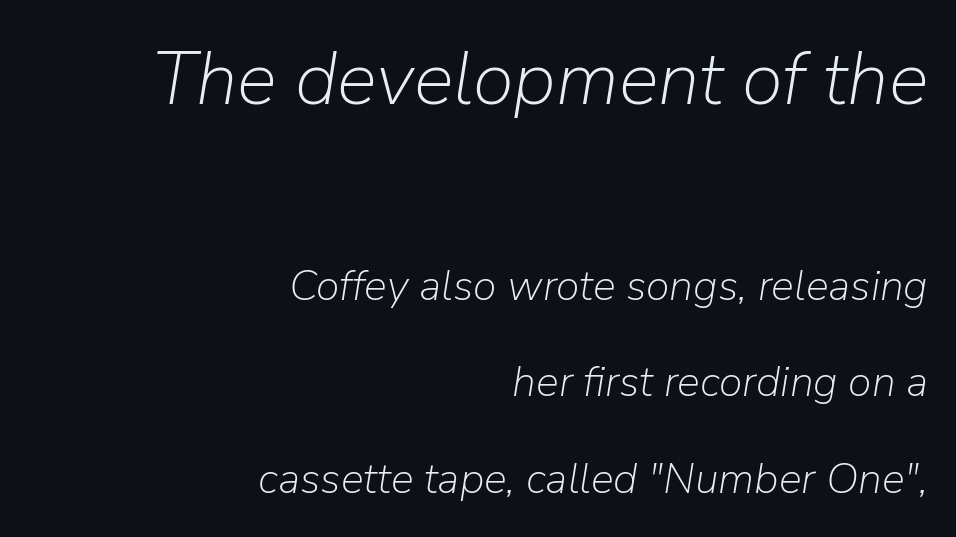
{"italic": "yes", "lean": "right", "slant_degrees": 9, "bold": "no", "weight": "light", "width": "normal", "stroke_contrast": "low", "x_height": "medium", "monospaced": "no", "underline": "no", "align": "right", "line_spacing": "loose", "line_spacing_ratio": 2.24, "letter_spacing": "normal", "letter_spacing_em": 0.0, "larger_block": "first", "size_ratio": 1.74, "glyph_px": 75}
